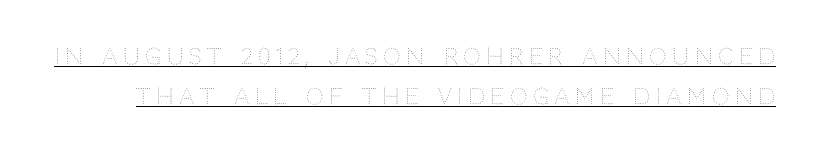
The image shows 22 px text type, upright; set line spacing 1.81x, unusually wide letter spacing (+0.25 em), underlined.
